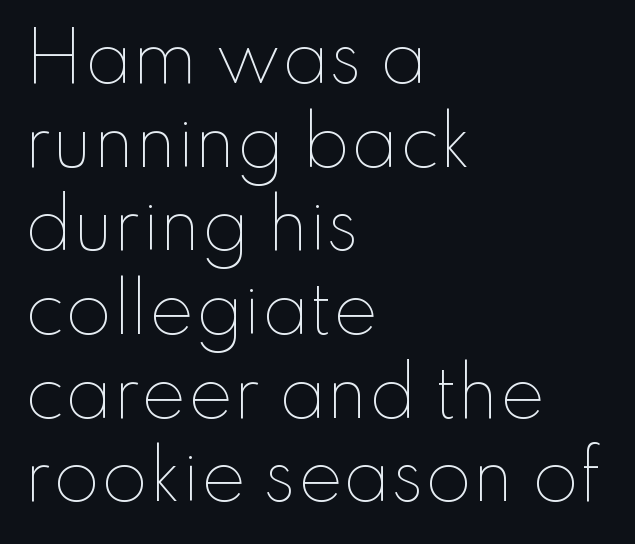
{"italic": "no", "bold": "no", "weight": "thin", "width": "normal", "stroke_contrast": "low", "x_height": "small", "monospaced": "no", "underline": "no", "align": "left", "line_spacing_ratio": 1.23, "letter_spacing": "normal", "letter_spacing_em": 0.0, "glyph_px": 68}
